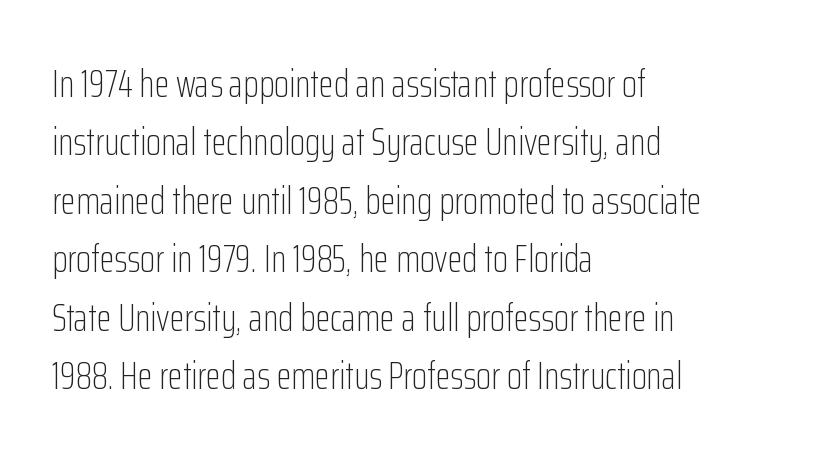
{"serif": "no", "italic": "no", "bold": "no", "weight": "light", "width": "condensed", "stroke_contrast": "low", "x_height": "medium", "monospaced": "no", "underline": "no", "align": "left", "line_spacing": "normal", "line_spacing_ratio": 1.5, "letter_spacing": "normal", "letter_spacing_em": 0.0, "glyph_px": 39}
